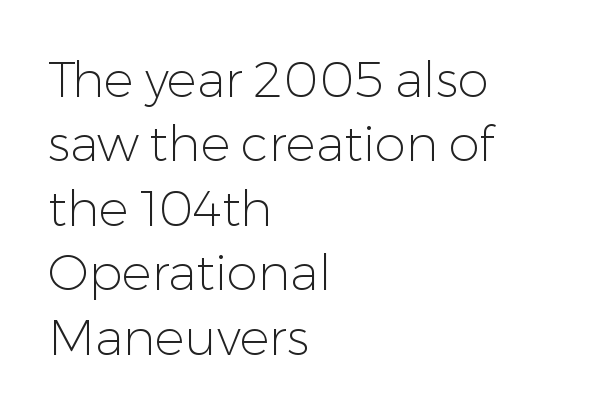
Stroke mass is kept to a normal reading level or below. Spacing between characters is what you'd get straight out of the box. A typesetter would label this face a sans. Horizontally, the lines are justified to the leading edge only.
